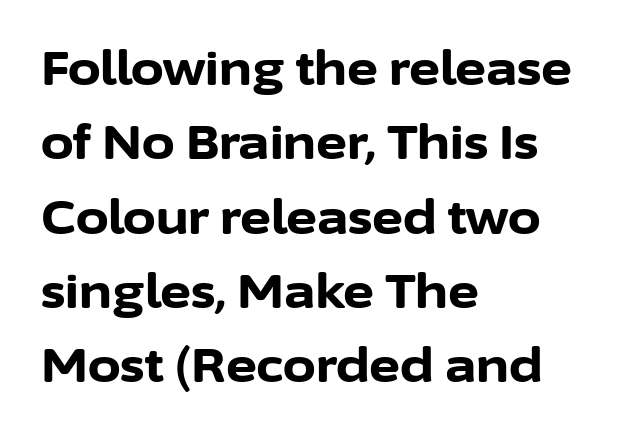
Q: Is the text bold? A: Yes.
Q: Is the text italic (slanted)? A: No, it is upright.
Q: Is the typeface a serif or a sans-serif typeface? A: Sans-serif.
Q: Is the text underlined? A: No.
Q: How is the paragraph aligned? A: Left-aligned.
Q: Is the spacing between letters normal or unusually wide? A: Normal.
Q: Is the spacing between lines tight, normal or loose? A: Normal.
Q: Width (condensed, normal, or wide)? A: Normal.
Q: Stroke contrast? A: Low.
Q: x-height? A: Medium.
Q: Monospaced? A: No.
